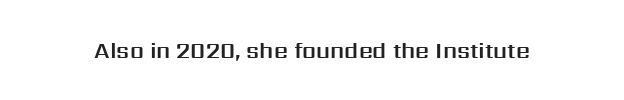
The image shows 22 px text type, upright; set normal letter spacing, not underlined.
